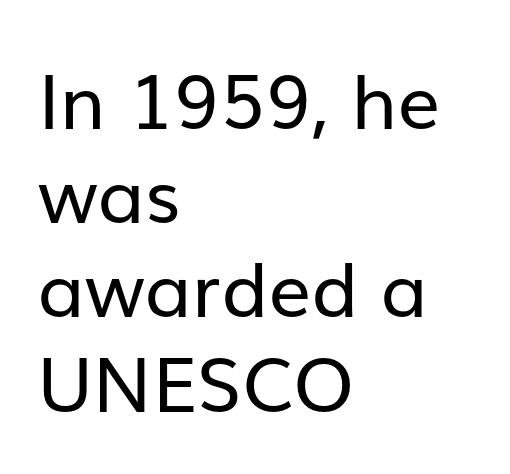
{"serif": "no", "italic": "no", "bold": "no", "weight": "regular", "width": "normal", "stroke_contrast": "low", "x_height": "medium", "monospaced": "no", "underline": "no", "align": "left", "line_spacing_ratio": 1.24, "letter_spacing": "normal", "letter_spacing_em": 0.0, "glyph_px": 76}
